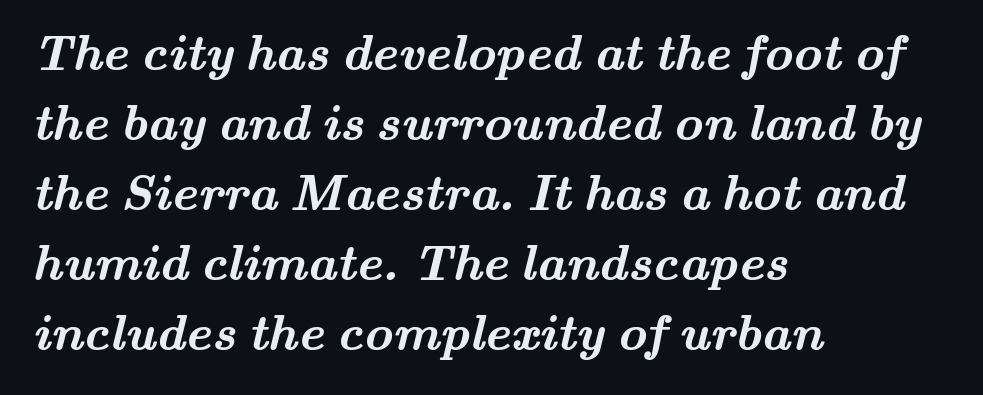
{"serif": "yes", "bold": "yes", "weight": "semibold", "width": "wide", "stroke_contrast": "medium", "x_height": "small", "monospaced": "no", "underline": "no", "align": "left", "line_spacing": "normal", "line_spacing_ratio": 1.4, "letter_spacing": "normal", "letter_spacing_em": 0.0, "glyph_px": 50}
